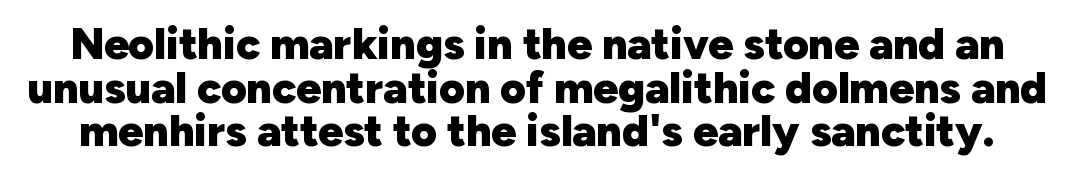
{"serif": "no", "italic": "no", "bold": "yes", "weight": "heavy", "width": "normal", "stroke_contrast": "low", "x_height": "medium", "monospaced": "no", "underline": "no", "line_spacing": "tight", "line_spacing_ratio": 0.99, "letter_spacing": "normal", "letter_spacing_em": 0.0, "glyph_px": 44}
